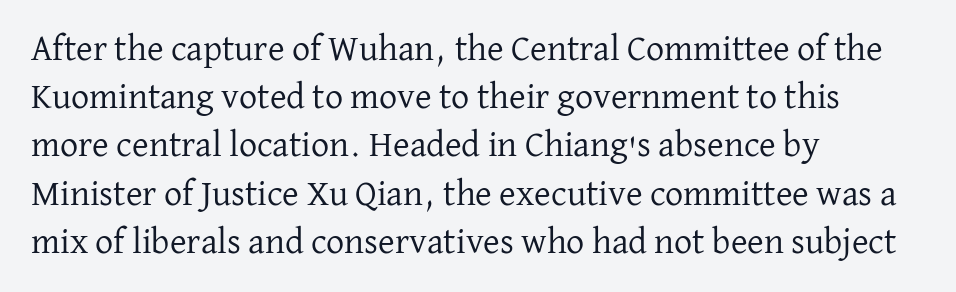
Q: Is the text bold? A: No.
Q: Is the text italic (slanted)? A: No, it is upright.
Q: Is the typeface a serif or a sans-serif typeface? A: Serif.
Q: Is the text underlined? A: No.
Q: How is the paragraph aligned? A: Left-aligned.
Q: Is the spacing between letters normal or unusually wide? A: Normal.
Q: Is the spacing between lines tight, normal or loose? A: Normal.
Q: Width (condensed, normal, or wide)? A: Normal.
Q: Stroke contrast? A: Low.
Q: x-height? A: Medium.
Q: Monospaced? A: No.
